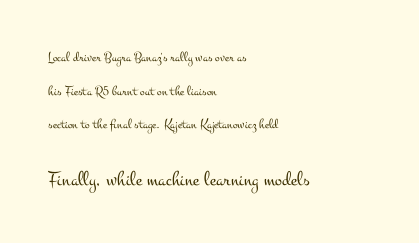
The image shows 21 px text type; set left-aligned, loose line spacing (2.41x), normal letter spacing, not underlined; the second (bottom) block is 1.5x larger.
